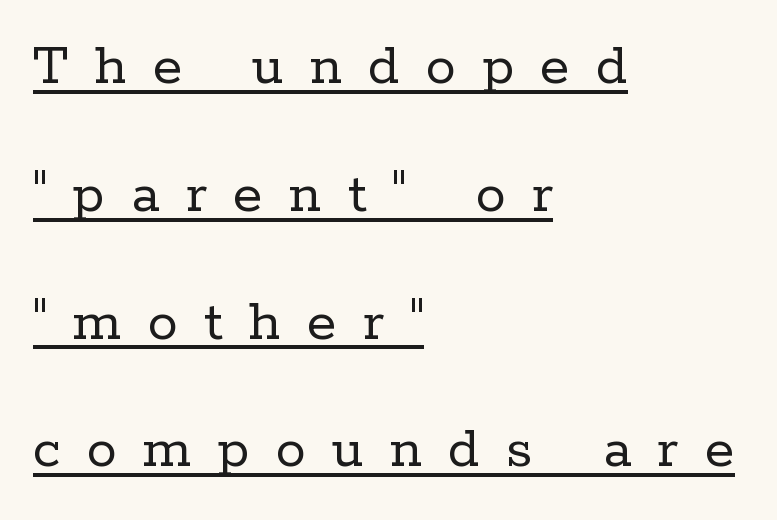
The image shows 60 px regular-weight serif type, upright; set left-aligned, loose line spacing (2.13x), unusually wide letter spacing (+0.44 em), underlined; low stroke contrast and a medium x-height.
